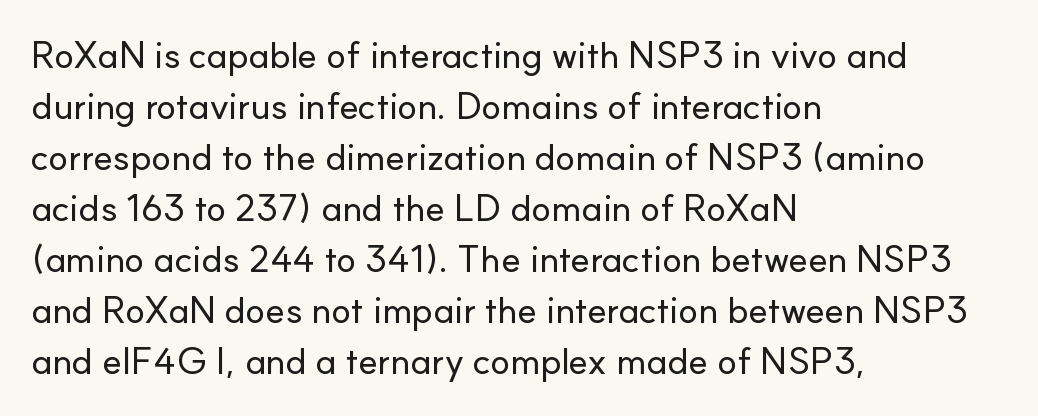
{"serif": "no", "italic": "no", "width": "normal", "stroke_contrast": "low", "x_height": "small", "monospaced": "no", "underline": "no", "align": "left", "line_spacing": "normal", "line_spacing_ratio": 1.38, "letter_spacing": "normal", "letter_spacing_em": 0.0, "glyph_px": 37}
